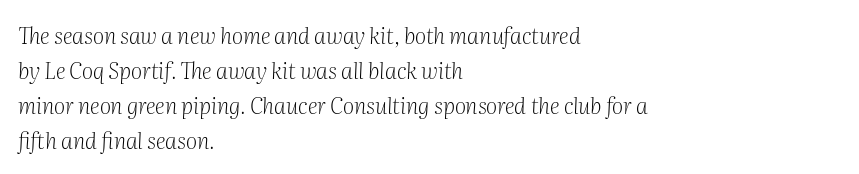
The image shows 22 px text type, italic (leaning right); set left-aligned, normal line spacing (1.59x), normal letter spacing, not underlined.
